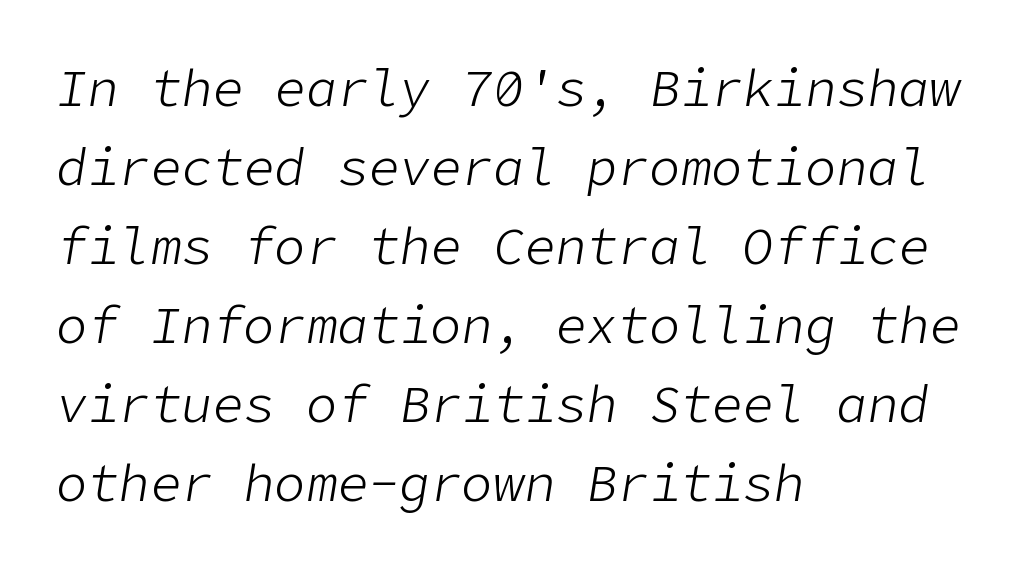
Students, observe: this is what conventionally led text looks like. Reading down the block, your eye returns to a fixed left position each line. Any mark beneath the type? The region is blank. Glyph-to-glyph distance matches everyday printed text.
